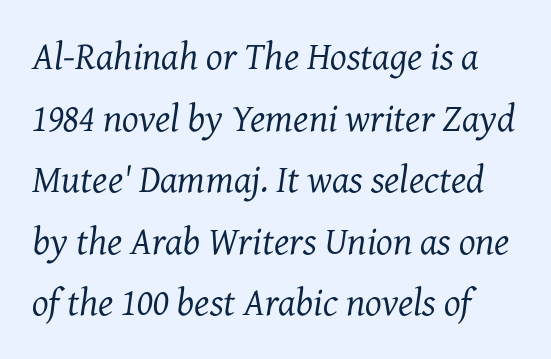
Q: Is the text bold? A: No.
Q: Is the text italic (slanted)? A: Yes, it leans right by about 7 degrees.
Q: Is the typeface a serif or a sans-serif typeface? A: Serif.
Q: Is the text underlined? A: No.
Q: Is the spacing between letters normal or unusually wide? A: Normal.
Q: Is the spacing between lines tight, normal or loose? A: Normal.
Q: Width (condensed, normal, or wide)? A: Normal.
Q: Stroke contrast? A: Medium.
Q: x-height? A: Medium.
Q: Monospaced? A: No.
